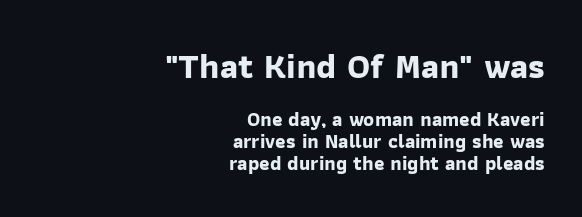
The foot of each line stays bare and open. These two chunks differ in scale, with the top chunk taking the larger measure. These lines are composed in type without serifs. The face used here has the dense, thick strokes of a bold.
